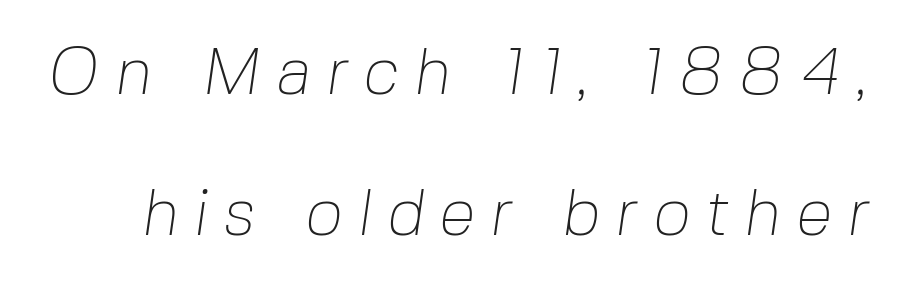
{"serif": "no", "bold": "no", "weight": "thin", "width": "normal", "stroke_contrast": "low", "x_height": "medium", "monospaced": "no", "underline": "no", "line_spacing": "loose", "line_spacing_ratio": 2.14, "letter_spacing": "wide", "letter_spacing_em": 0.23, "glyph_px": 66}
